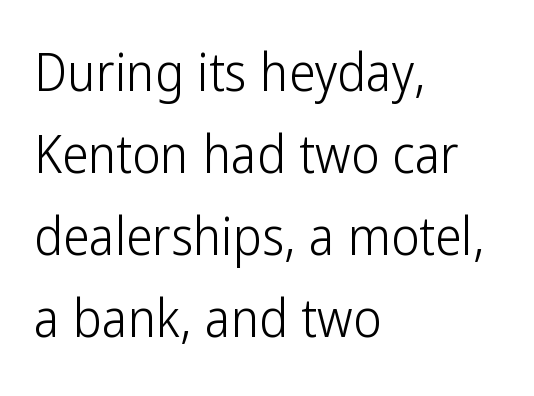
{"serif": "no", "italic": "no", "bold": "no", "weight": "light", "width": "condensed", "stroke_contrast": "low", "x_height": "medium", "monospaced": "no", "underline": "no", "align": "left", "line_spacing": "normal", "line_spacing_ratio": 1.55, "letter_spacing": "normal", "letter_spacing_em": 0.0, "glyph_px": 53}
